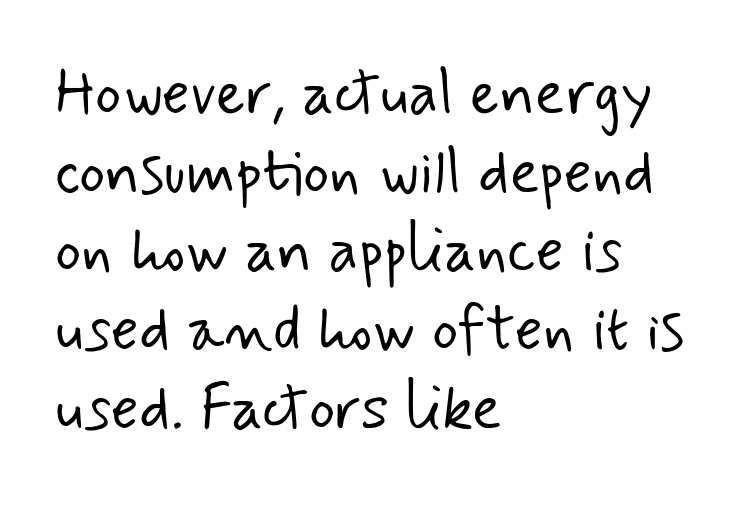
Q: Is the text bold? A: No.
Q: Is the typeface a serif or a sans-serif typeface? A: Sans-serif.
Q: Is the text underlined? A: No.
Q: How is the paragraph aligned? A: Left-aligned.
Q: Is the spacing between letters normal or unusually wide? A: Normal.
Q: Is the spacing between lines tight, normal or loose? A: Normal.
Q: Width (condensed, normal, or wide)? A: Normal.
Q: Stroke contrast? A: Low.
Q: x-height? A: Small.
Q: Monospaced? A: No.
